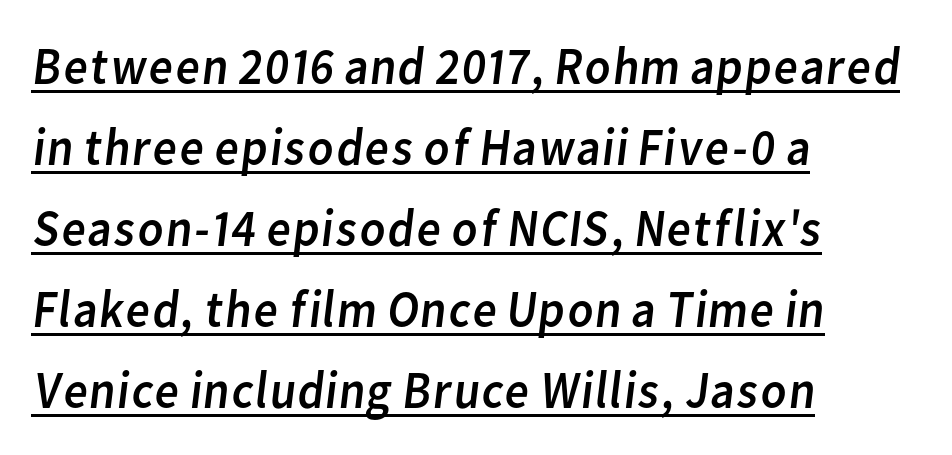
The image shows 53 px regular-weight sans-serif type; set left-aligned, normal line spacing (1.53x), normal letter spacing, underlined; low stroke contrast and a medium x-height.
